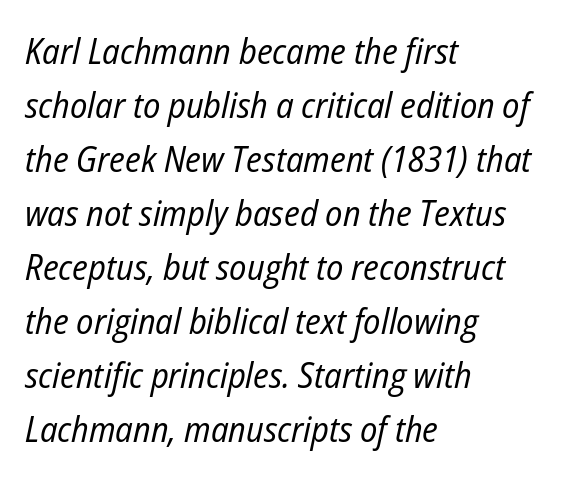
Q: Is the text bold? A: No.
Q: Is the text italic (slanted)? A: Yes, it leans right by about 12 degrees.
Q: Is the text underlined? A: No.
Q: How is the paragraph aligned? A: Left-aligned.
Q: Is the spacing between letters normal or unusually wide? A: Normal.
Q: Is the spacing between lines tight, normal or loose? A: Normal.
Q: Width (condensed, normal, or wide)? A: Condensed.
Q: Stroke contrast? A: Low.
Q: x-height? A: Medium.
Q: Monospaced? A: No.
